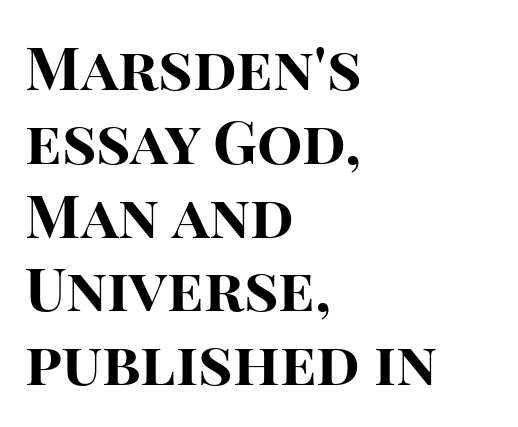
Layout note: lines flush left. The passage shown is typed in a proportional face where columns would drift. This is heavy type, rendered in bold. Stroke terminals: plain, sans-serif.
